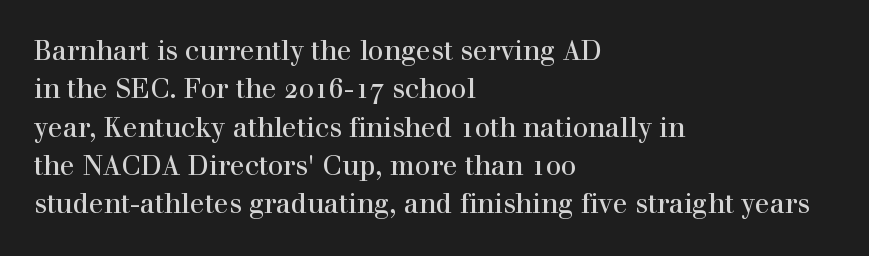
Q: Is the text italic (slanted)? A: No, it is upright.
Q: Is the text underlined? A: No.
Q: How is the paragraph aligned? A: Left-aligned.
Q: Is the spacing between letters normal or unusually wide? A: Normal.
Q: Is the spacing between lines tight, normal or loose? A: Normal.
